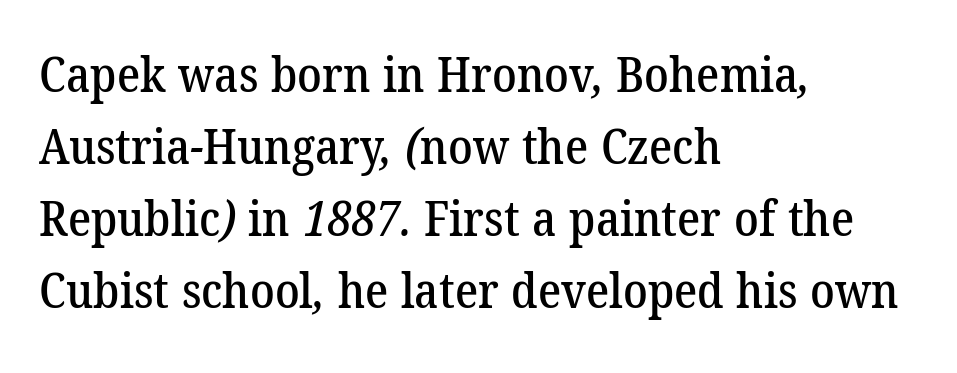
{"serif": "yes", "width": "normal", "stroke_contrast": "low", "x_height": "medium", "monospaced": "no", "underline": "no", "align": "left", "line_spacing": "normal", "line_spacing_ratio": 1.47, "letter_spacing": "normal", "letter_spacing_em": 0.0, "glyph_px": 49}
